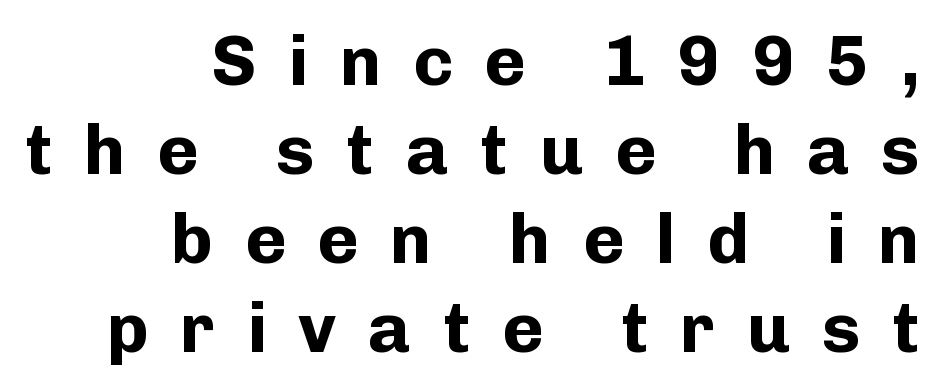
{"serif": "no", "italic": "no", "bold": "yes", "weight": "bold", "width": "normal", "stroke_contrast": "low", "x_height": "medium", "monospaced": "no", "underline": "no", "align": "right", "line_spacing": "normal", "line_spacing_ratio": 1.27, "letter_spacing": "wide", "letter_spacing_em": 0.45, "glyph_px": 70}
